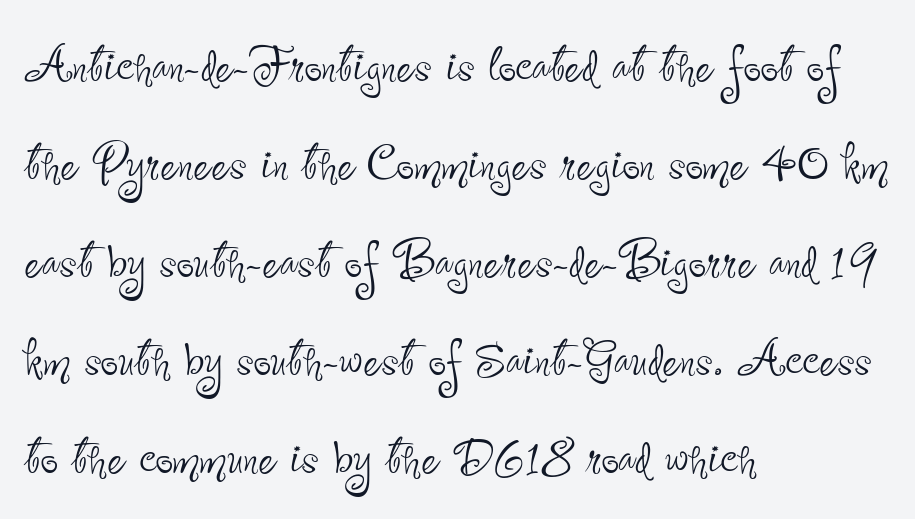
{"serif": "no", "bold": "no", "weight": "thin", "width": "condensed", "stroke_contrast": "low", "x_height": "small", "monospaced": "no", "underline": "no", "align": "left", "line_spacing": "normal", "line_spacing_ratio": 1.58, "letter_spacing": "normal", "letter_spacing_em": 0.0, "glyph_px": 62}
